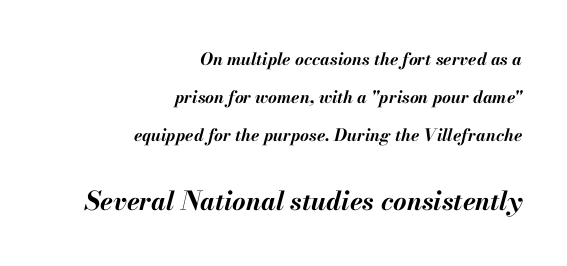
Is there much room between lines? Yes — plenty of vertical air separates them. In this sample the second text group is rendered at the bigger scale. Typeset ragged left — the right edge is the straight one. Standard letterfit; no display-style spreading of the glyphs. Posture: slanted. The face used here has the dense, thick strokes of a bold.
